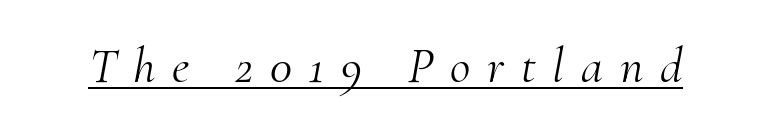
Q: Is the text bold? A: No.
Q: Is the text italic (slanted)? A: Yes, it leans right by about 10 degrees.
Q: Is the typeface a serif or a sans-serif typeface? A: Serif.
Q: Is the text underlined? A: Yes.
Q: Is the spacing between letters normal or unusually wide? A: Unusually wide.
Q: Width (condensed, normal, or wide)? A: Normal.
Q: Stroke contrast? A: Medium.
Q: x-height? A: Small.
Q: Monospaced? A: No.
